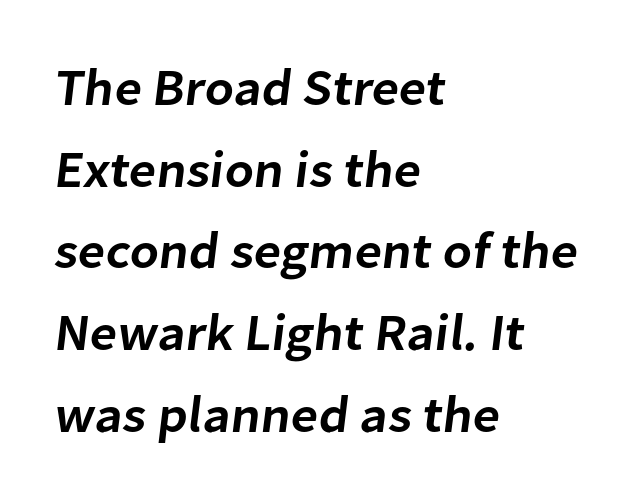
The image shows 52 px semibold sans-serif type; set left-aligned, normal line spacing (1.57x), normal letter spacing, not underlined; low stroke contrast and a medium x-height.
